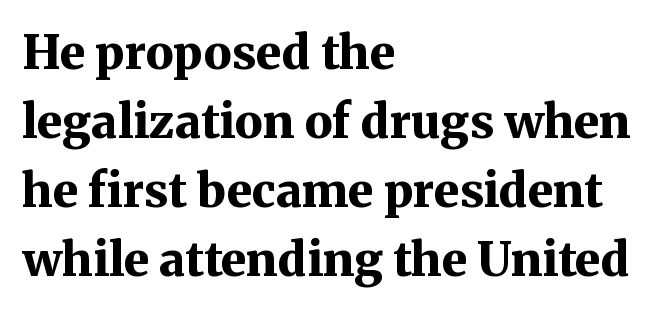
The type sits square on the baseline with zero lean. Characters follow at the spacing the type designer built in. Evenly set lines give the paragraph a standard silhouette. Only glyphs here, with clear space below each row. The rendering uses natural spacing where letterforms have individual widths.
